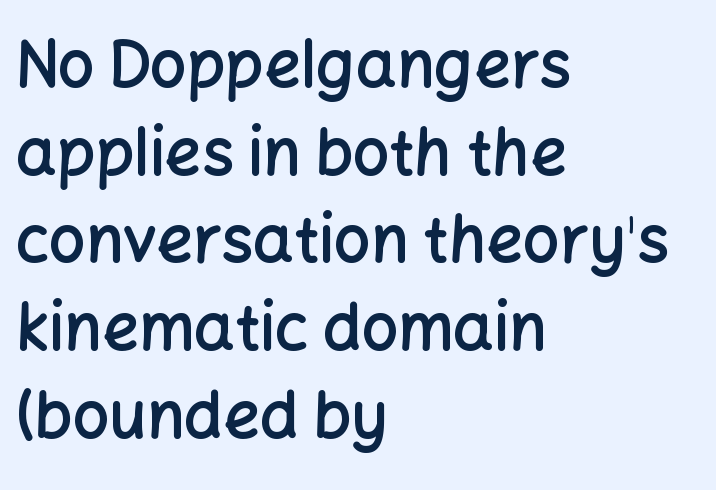
{"serif": "no", "italic": "no", "bold": "semi", "weight": "semibold", "width": "normal", "stroke_contrast": "low", "x_height": "medium", "monospaced": "no", "underline": "no", "align": "left", "line_spacing": "normal", "line_spacing_ratio": 1.37, "letter_spacing": "normal", "letter_spacing_em": 0.0, "glyph_px": 64}
